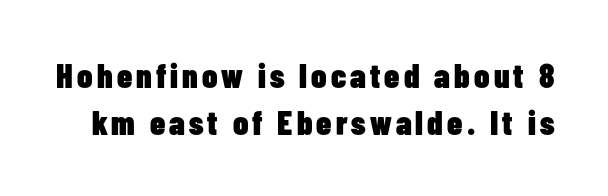
Pretty heavy lettering here — definitely bold. Horizontal bands of white between lines are of average thickness. Looks like regular typesetting: each glyph gets only the width it needs. This sample uses an upright cut, with every glyph sitting square on the baseline. The area under the type is left untouched.
